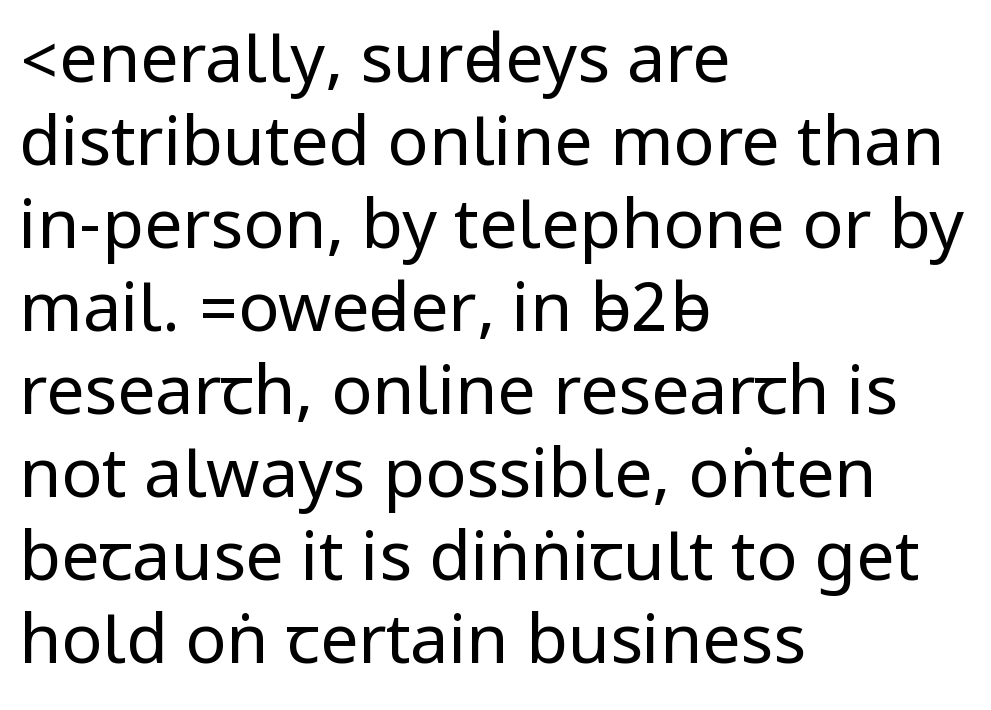
The image shows 68 px regular-weight, condensed sans-serif type, upright; set left-aligned, line spacing 1.22x, normal letter spacing, not underlined; low stroke contrast.
